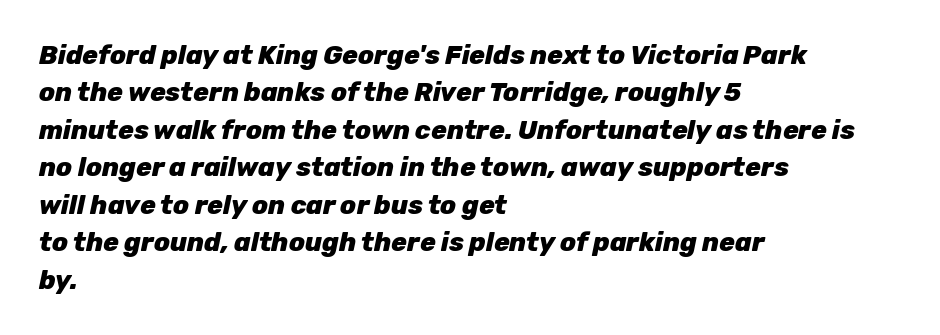
The image shows 26 px bold type, italic (leaning right); set left-aligned, normal line spacing (1.44x), normal letter spacing, not underlined.
